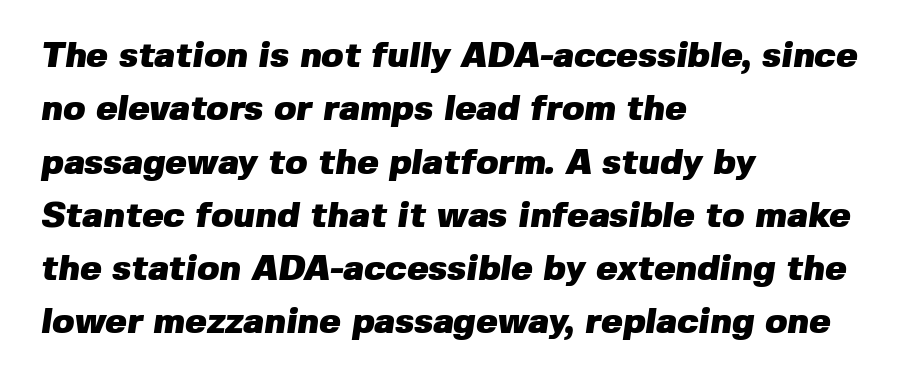
The image shows 36 px heavy sans-serif type; set left-aligned, normal line spacing (1.48x), normal letter spacing, not underlined; low stroke contrast and a medium x-height.
